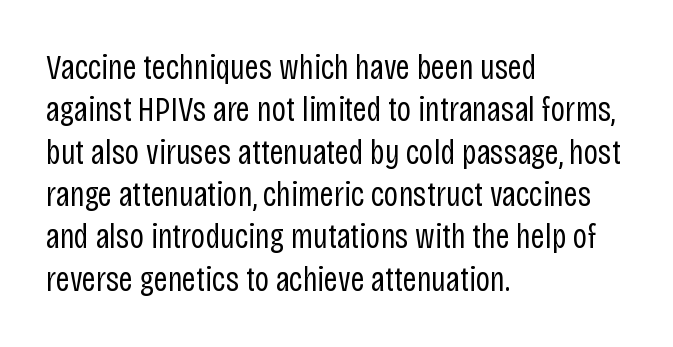
{"serif": "no", "italic": "no", "bold": "no", "weight": "regular", "width": "condensed", "stroke_contrast": "low", "x_height": "large", "monospaced": "no", "underline": "no", "align": "left", "line_spacing_ratio": 1.21, "letter_spacing": "normal", "letter_spacing_em": 0.0, "glyph_px": 35}
